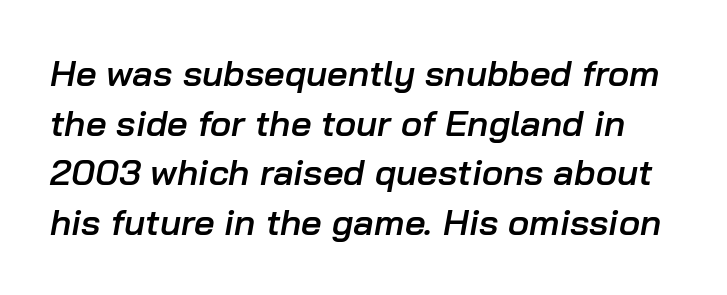
{"italic": "yes", "lean": "right", "slant_degrees": 10, "bold": "semi", "weight": "semibold", "width": "normal", "stroke_contrast": "low", "x_height": "medium", "monospaced": "no", "underline": "no", "line_spacing": "normal", "line_spacing_ratio": 1.38, "letter_spacing": "normal", "letter_spacing_em": 0.0, "glyph_px": 36}
